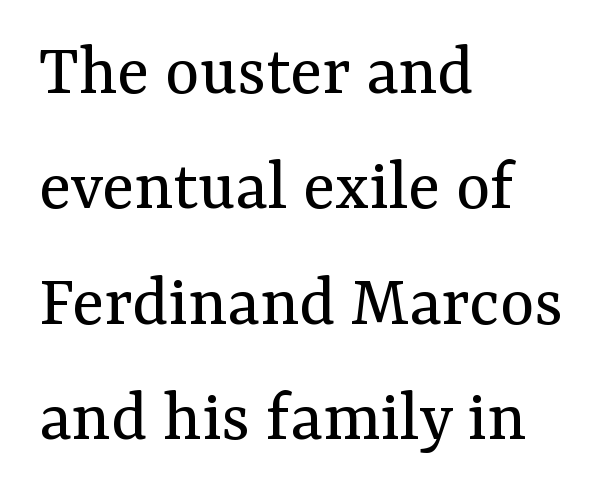
{"serif": "yes", "italic": "no", "bold": "no", "weight": "regular", "width": "normal", "stroke_contrast": "medium", "x_height": "medium", "monospaced": "no", "underline": "no", "align": "left", "line_spacing": "normal", "line_spacing_ratio": 1.56, "letter_spacing": "normal", "letter_spacing_em": 0.0, "glyph_px": 74}
